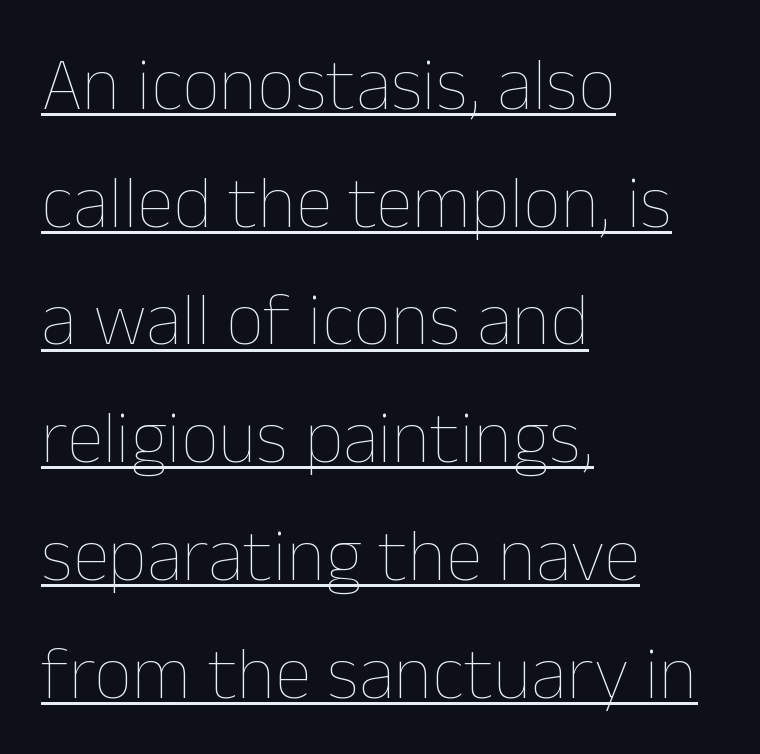
{"italic": "no", "bold": "no", "weight": "thin", "width": "normal", "stroke_contrast": "low", "x_height": "medium", "monospaced": "no", "underline": "yes", "align": "left", "line_spacing": "normal", "line_spacing_ratio": 1.57, "letter_spacing": "normal", "letter_spacing_em": 0.0, "glyph_px": 75}
